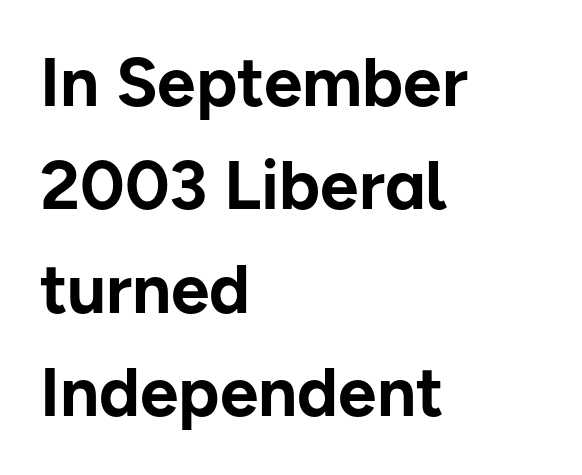
Letters rest on an invisible, unmarked baseline. Note the varied advance widths — an 'i' is clearly narrower than an 'm'. The designer left line spacing at the default. Look at the bottom of the vertical strokes: they stop flat, with no serifs.
